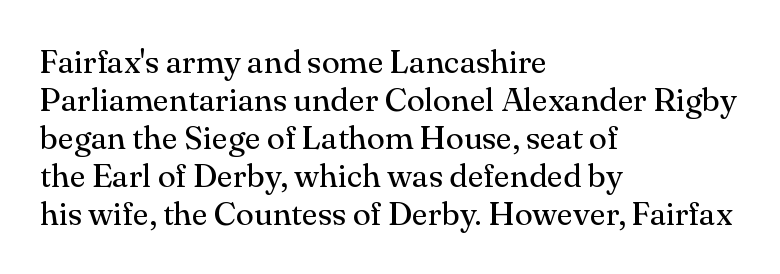
The image shows 33 px regular-weight serif type, upright; set left-aligned, tight line spacing (1.15x), normal letter spacing, not underlined; medium stroke contrast and a small x-height.
